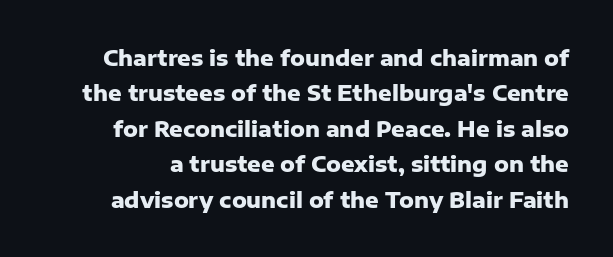
Interline gaps are of average width in this sample. Compared with typical body copy, the letter spacing here is the same. Anything drawn beneath the words? Only blank space. The sample has been set heavy, in full bold. The letters stand upright; this is a roman face.
